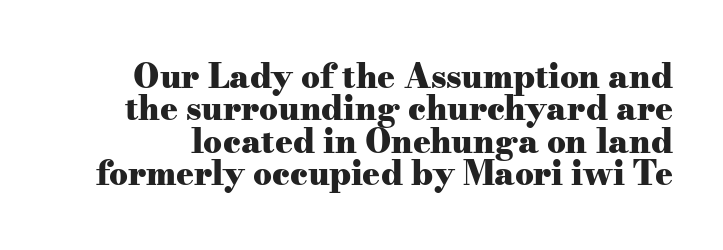
Q: Is the text bold? A: Yes.
Q: Is the text italic (slanted)? A: No, it is upright.
Q: Is the typeface a serif or a sans-serif typeface? A: Serif.
Q: Is the text underlined? A: No.
Q: Is the spacing between letters normal or unusually wide? A: Normal.
Q: Is the spacing between lines tight, normal or loose? A: Tight.
Q: Width (condensed, normal, or wide)? A: Wide.
Q: Stroke contrast? A: Medium.
Q: x-height? A: Small.
Q: Monospaced? A: No.
